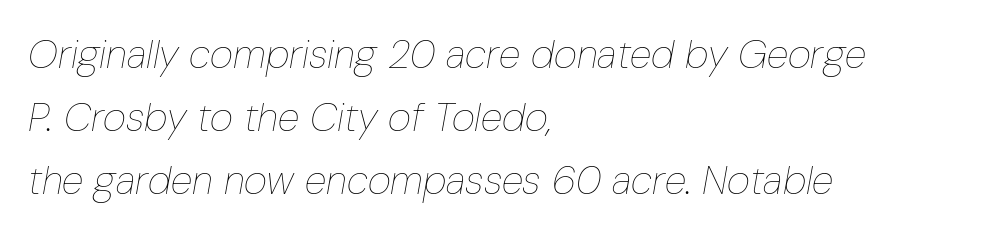
One glance says typical: line gaps are just what's usual. On a weight scale, this lands at 450 or below. Unmarked baselines from the first word to the last. The tracking reads as untouched default to a designer's eye. Emphasis-style slanted type is in use. Short and long lines alike share a common starting point at left.
